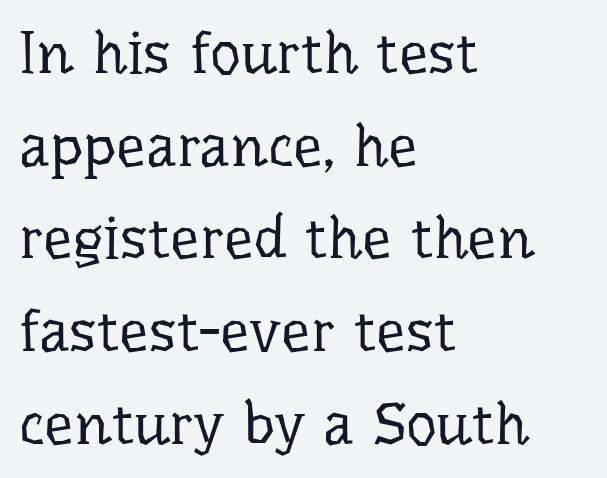
{"serif": "yes", "italic": "no", "bold": "no", "weight": "regular", "width": "normal", "stroke_contrast": "low", "x_height": "medium", "monospaced": "no", "underline": "no", "align": "left", "line_spacing": "normal", "line_spacing_ratio": 1.57, "letter_spacing": "normal", "letter_spacing_em": 0.0, "glyph_px": 59}
